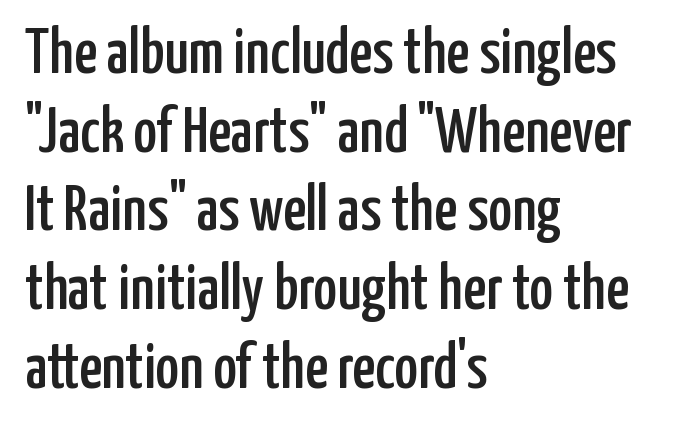
No extra tracking has been applied to these lines. The space directly below the letters is spotless. Nope, not italic — everything's standing straight. Each letter keeps its own natural width here, so spacing adapts to shape. The designer went with a sans here, leaving each stem footless. Every row of glyphs begins at an identical x-position on the left.
